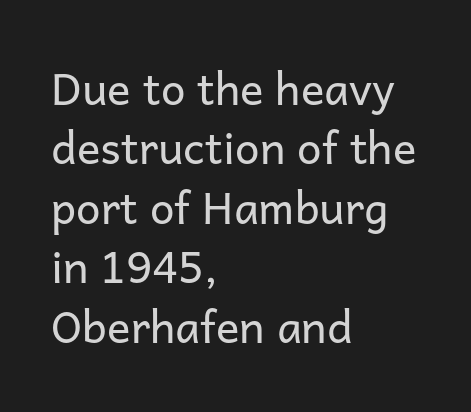
{"serif": "no", "italic": "no", "bold": "no", "weight": "regular", "width": "normal", "stroke_contrast": "low", "x_height": "medium", "monospaced": "no", "underline": "no", "align": "left", "line_spacing": "normal", "line_spacing_ratio": 1.35, "letter_spacing": "normal", "letter_spacing_em": 0.0, "glyph_px": 44}
